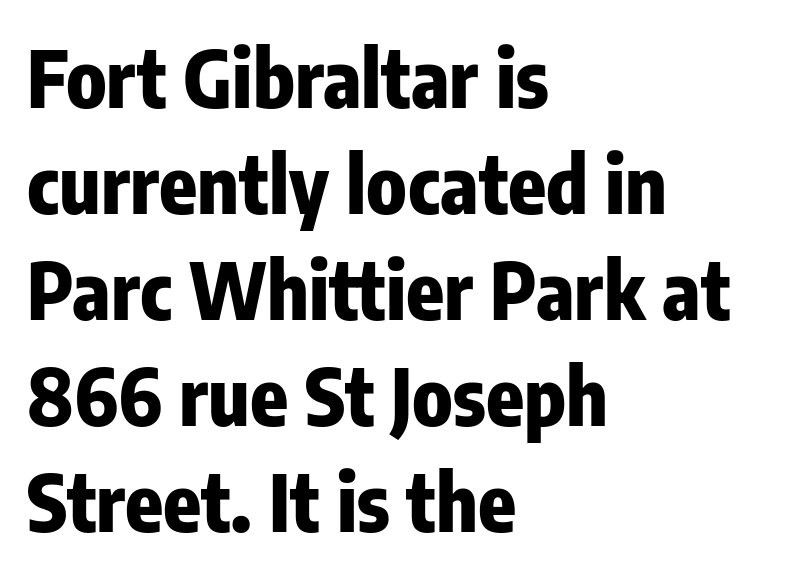
Q: Is the text bold? A: Yes.
Q: Is the text italic (slanted)? A: No, it is upright.
Q: Is the typeface a serif or a sans-serif typeface? A: Sans-serif.
Q: Is the text underlined? A: No.
Q: How is the paragraph aligned? A: Left-aligned.
Q: Is the spacing between letters normal or unusually wide? A: Normal.
Q: Is the spacing between lines tight, normal or loose? A: Normal.
Q: Width (condensed, normal, or wide)? A: Condensed.
Q: Stroke contrast? A: Low.
Q: x-height? A: Medium.
Q: Monospaced? A: No.
